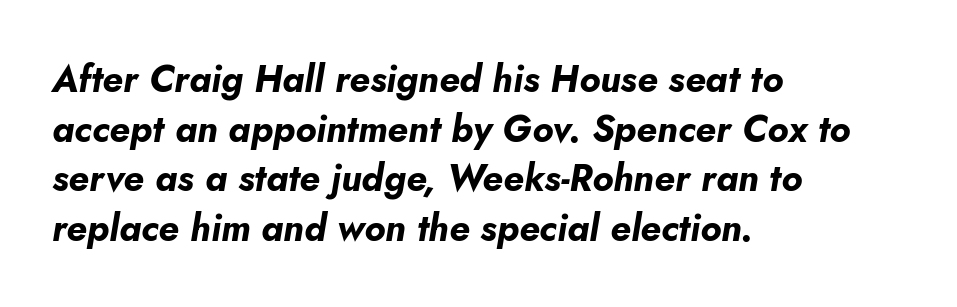
The image shows 37 px bold type, italic (leaning right); set left-aligned, normal line spacing (1.34x), normal letter spacing, not underlined; low stroke contrast and a small x-height.
